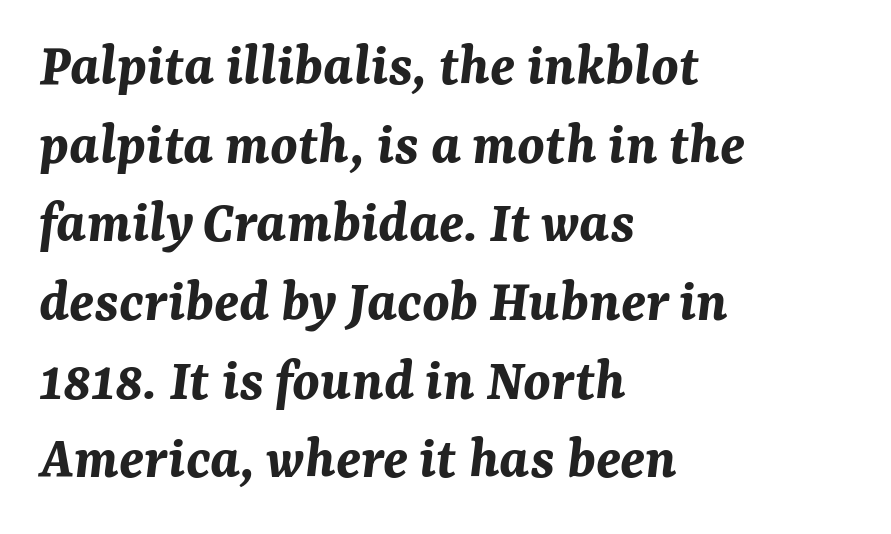
Words float on clear page, feet unadorned. A typesetter would call this proportional, since set widths differ per character. Line beginnings align vertically; line endings do not. Notice how the stems are inclined rather than vertical — that's the hallmark of italics.
